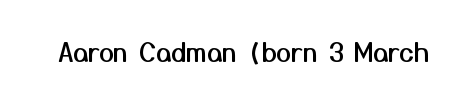
The image shows 27 px text type, upright; set normal letter spacing, not underlined.
